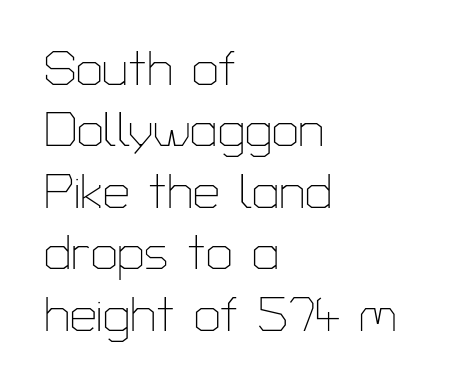
{"serif": "no", "italic": "no", "bold": "no", "weight": "thin", "width": "normal", "stroke_contrast": "low", "x_height": "medium", "monospaced": "no", "underline": "no", "align": "left", "line_spacing": "normal", "line_spacing_ratio": 1.28, "letter_spacing": "normal", "letter_spacing_em": 0.0, "glyph_px": 48}
